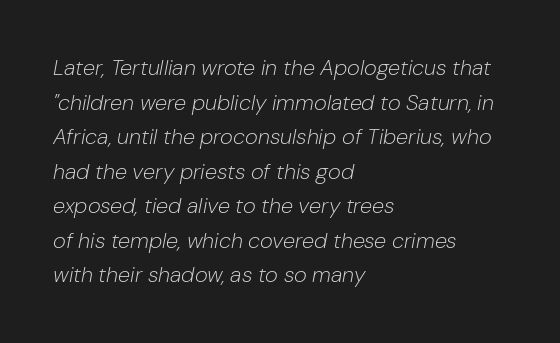
Q: Is the text bold? A: No.
Q: Is the text italic (slanted)? A: Yes, it leans right by about 10 degrees.
Q: Is the text underlined? A: No.
Q: How is the paragraph aligned? A: Left-aligned.
Q: Is the spacing between letters normal or unusually wide? A: Normal.
Q: Is the spacing between lines tight, normal or loose? A: Normal.
